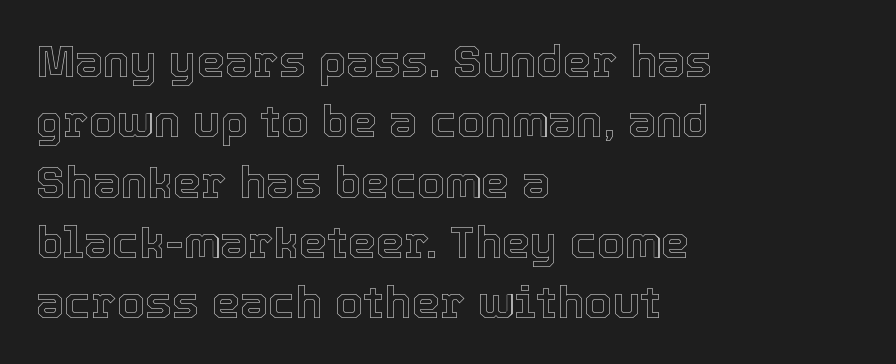
The specimen omits any rule beneath the text block's lines. Every stem runs plumb, perpendicular to the baseline. A typesetter would call this proportional, since set widths differ per character. Short note: letters normally spaced. The text block is weighted toward the left margin, trailing off unevenly rightward. A typesetter would call this leading conventional body-copy spacing.
